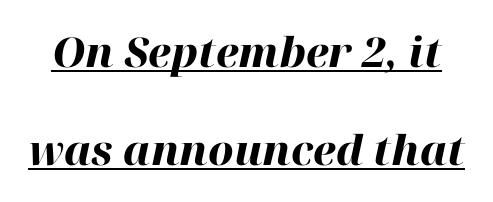
{"italic": "yes", "lean": "right", "slant_degrees": 12, "bold": "yes", "weight": "heavy", "width": "normal", "stroke_contrast": "high", "x_height": "medium", "monospaced": "no", "underline": "yes", "line_spacing": "loose", "line_spacing_ratio": 2.4, "letter_spacing": "normal", "letter_spacing_em": 0.0, "glyph_px": 41}
